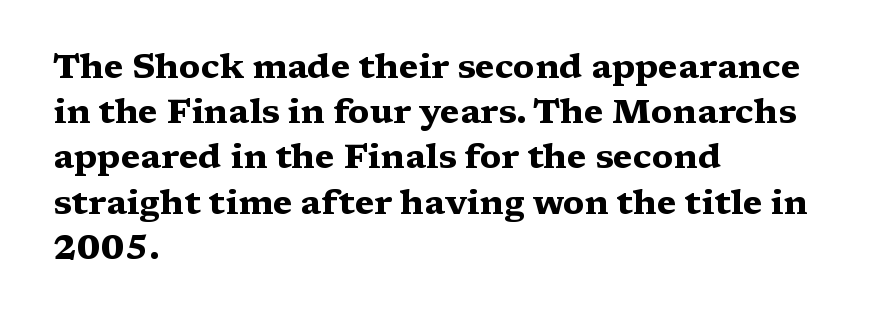
Q: Is the text bold? A: Yes.
Q: Is the text italic (slanted)? A: No, it is upright.
Q: Is the typeface a serif or a sans-serif typeface? A: Serif.
Q: Is the text underlined? A: No.
Q: How is the paragraph aligned? A: Left-aligned.
Q: Is the spacing between letters normal or unusually wide? A: Normal.
Q: Is the spacing between lines tight, normal or loose? A: Normal.
Q: Width (condensed, normal, or wide)? A: Wide.
Q: Stroke contrast? A: Medium.
Q: x-height? A: Medium.
Q: Monospaced? A: No.
